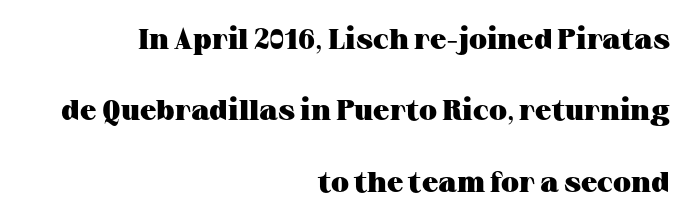
{"serif": "yes", "italic": "no", "bold": "yes", "weight": "heavy", "width": "wide", "stroke_contrast": "medium", "x_height": "medium", "monospaced": "no", "underline": "no", "align": "right", "line_spacing": "loose", "line_spacing_ratio": 2.46, "letter_spacing": "normal", "letter_spacing_em": 0.0, "glyph_px": 29}
